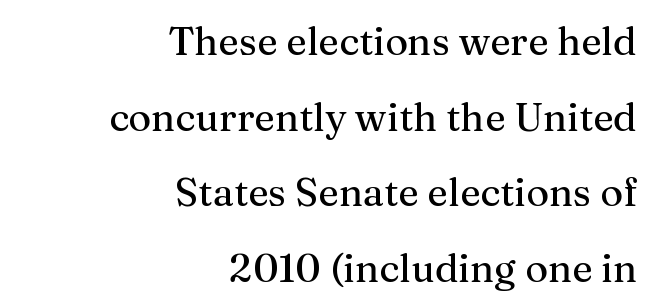
Q: Is the text italic (slanted)? A: No, it is upright.
Q: Is the typeface a serif or a sans-serif typeface? A: Serif.
Q: Is the text underlined? A: No.
Q: How is the paragraph aligned? A: Right-aligned.
Q: Is the spacing between letters normal or unusually wide? A: Normal.
Q: Is the spacing between lines tight, normal or loose? A: Loose.
Q: Width (condensed, normal, or wide)? A: Normal.
Q: Stroke contrast? A: Medium.
Q: x-height? A: Medium.
Q: Monospaced? A: No.
